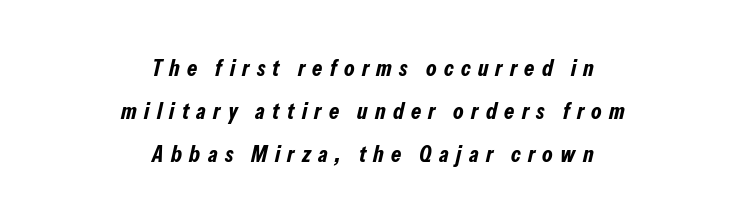
Q: Is the text bold? A: Yes.
Q: Is the text italic (slanted)? A: Yes, it leans right by about 13 degrees.
Q: Is the text underlined? A: No.
Q: How is the paragraph aligned? A: Centered.
Q: Is the spacing between letters normal or unusually wide? A: Unusually wide.
